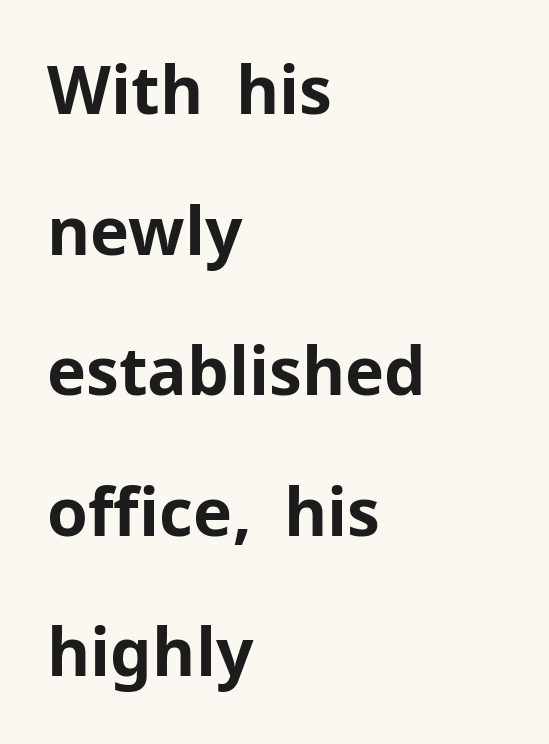
The image shows 66 px bold sans-serif type, upright; set left-aligned, loose line spacing (2.13x), normal letter spacing, not underlined; low stroke contrast and a medium x-height.
